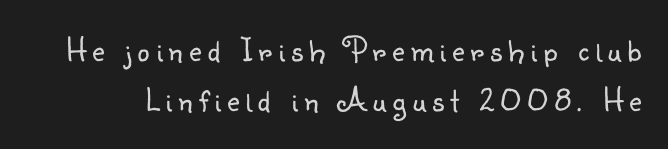
{"serif": "no", "italic": "no", "bold": "no", "weight": "light", "width": "normal", "stroke_contrast": "low", "x_height": "small", "monospaced": "no", "underline": "no", "line_spacing": "normal", "line_spacing_ratio": 1.47, "glyph_px": 34}
